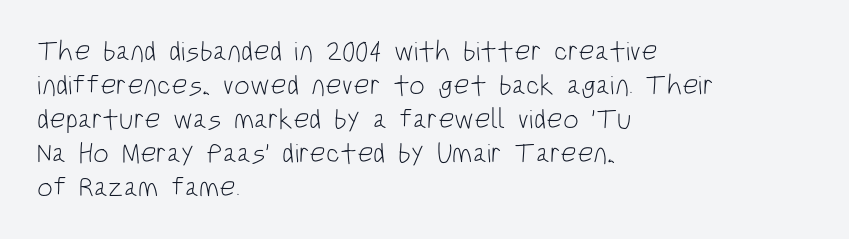
Q: Is the text bold? A: No.
Q: Is the text italic (slanted)? A: No, it is upright.
Q: Is the typeface a serif or a sans-serif typeface? A: Sans-serif.
Q: Is the text underlined? A: No.
Q: How is the paragraph aligned? A: Left-aligned.
Q: Is the spacing between letters normal or unusually wide? A: Normal.
Q: Width (condensed, normal, or wide)? A: Condensed.
Q: Stroke contrast? A: Low.
Q: x-height? A: Large.
Q: Monospaced? A: No.
